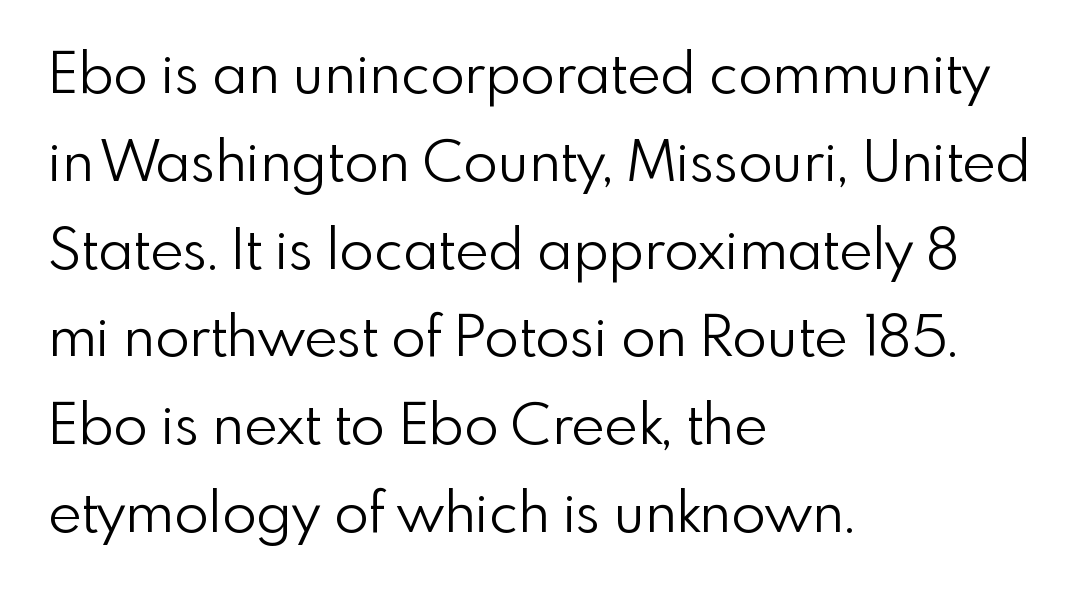
The image shows 57 px light sans-serif type, upright; set left-aligned, normal line spacing (1.54x), normal letter spacing, not underlined; a small x-height.
